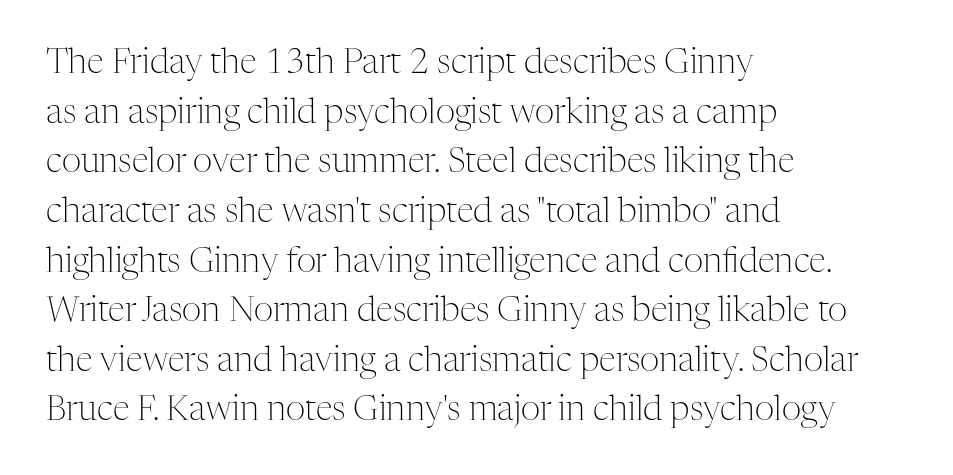
{"serif": "yes", "italic": "no", "bold": "no", "weight": "light", "width": "normal", "stroke_contrast": "medium", "x_height": "medium", "monospaced": "no", "underline": "no", "align": "left", "line_spacing": "normal", "line_spacing_ratio": 1.46, "letter_spacing": "normal", "letter_spacing_em": 0.0, "glyph_px": 34}
